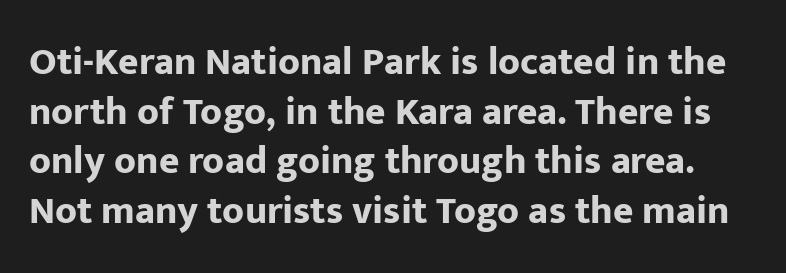
Q: Is the text bold? A: Yes.
Q: Is the text italic (slanted)? A: No, it is upright.
Q: Is the typeface a serif or a sans-serif typeface? A: Sans-serif.
Q: Is the text underlined? A: No.
Q: Is the spacing between letters normal or unusually wide? A: Normal.
Q: Is the spacing between lines tight, normal or loose? A: Normal.
Q: Width (condensed, normal, or wide)? A: Normal.
Q: Stroke contrast? A: Low.
Q: x-height? A: Medium.
Q: Monospaced? A: No.
